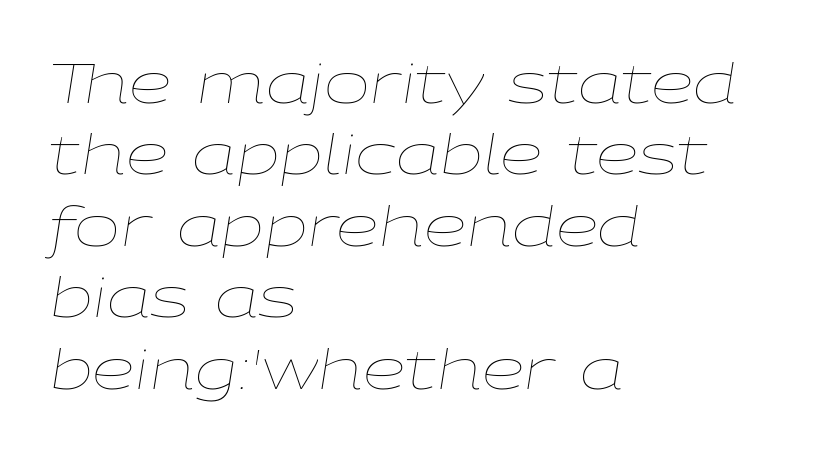
{"italic": "yes", "lean": "right", "slant_degrees": 9, "bold": "no", "weight": "thin", "width": "wide", "stroke_contrast": "low", "x_height": "medium", "monospaced": "no", "underline": "no", "align": "left", "line_spacing": "normal", "line_spacing_ratio": 1.3, "letter_spacing": "normal", "letter_spacing_em": 0.0, "glyph_px": 55}
